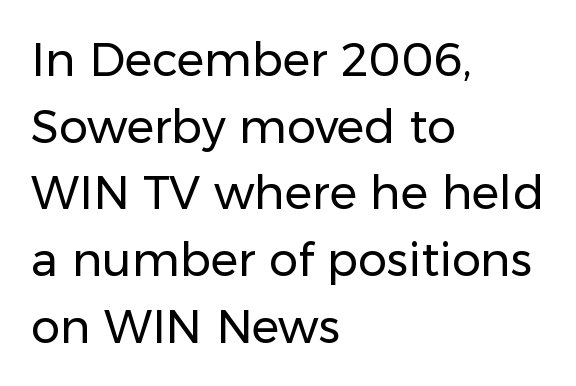
The specimen reads as upright at a glance. Each row of text sits above clean, open space. Typographically, this falls in the sans-serif category. Spacing verdict: proportional, widths tailored to each character.
